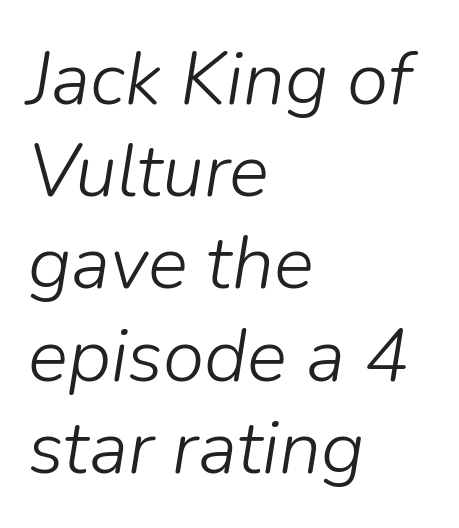
{"italic": "yes", "lean": "right", "slant_degrees": 9, "bold": "no", "weight": "light", "width": "normal", "stroke_contrast": "low", "x_height": "medium", "monospaced": "no", "underline": "no", "align": "left", "line_spacing_ratio": 1.23, "letter_spacing": "normal", "letter_spacing_em": 0.0, "glyph_px": 75}
